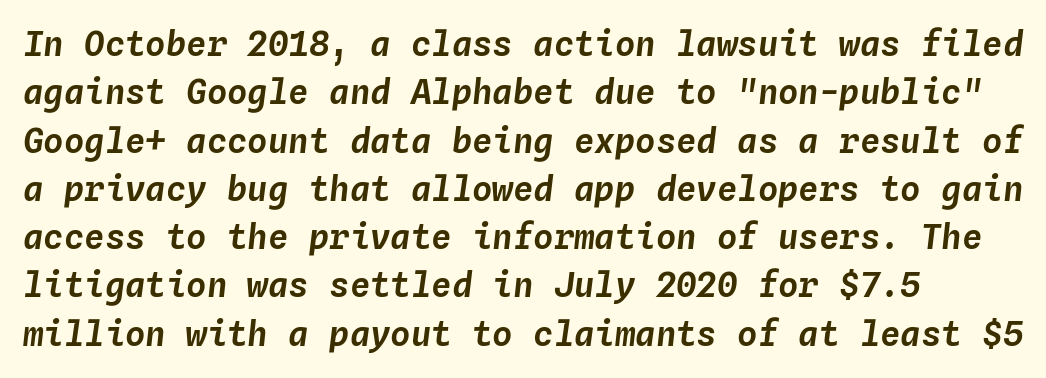
Q: Is the text italic (slanted)? A: Yes, it leans right by about 4 degrees.
Q: Is the text underlined? A: No.
Q: How is the paragraph aligned? A: Left-aligned.
Q: Is the spacing between letters normal or unusually wide? A: Normal.
Q: Is the spacing between lines tight, normal or loose? A: Normal.
Q: Width (condensed, normal, or wide)? A: Normal.
Q: Stroke contrast? A: Low.
Q: x-height? A: Medium.
Q: Monospaced? A: Yes.
